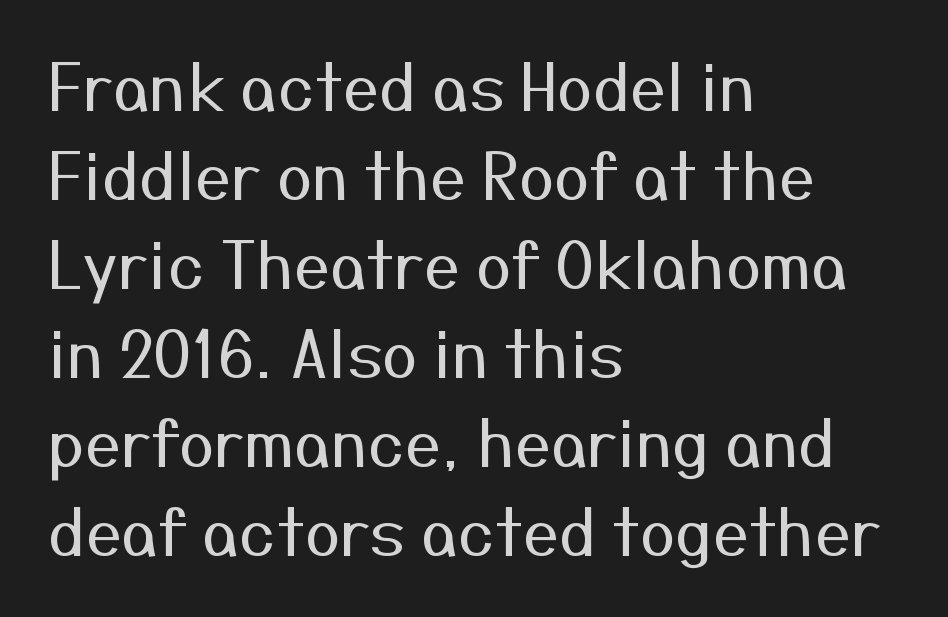
The image shows 64 px regular-weight sans-serif type, upright; set left-aligned, normal line spacing (1.39x), normal letter spacing, not underlined; medium stroke contrast and a medium x-height.
